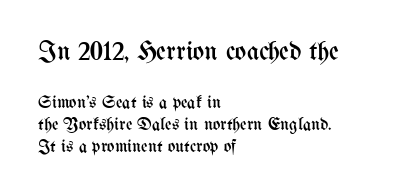
{"italic": "no", "bold": "no", "underline": "no", "align": "left", "line_spacing_ratio": 1.23, "letter_spacing": "normal", "letter_spacing_em": 0.0, "larger_block": "first", "size_ratio": 1.5, "glyph_px": 27}
